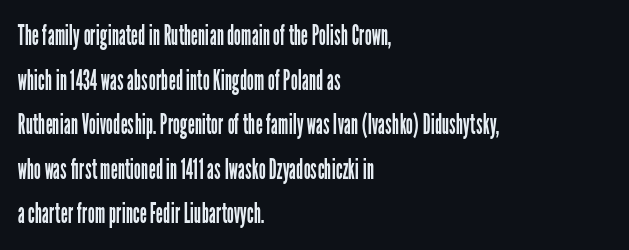
The letters stand upright; this is a roman face. No extra ink here — the face is not bold. The text block is weighted toward the left margin, trailing off unevenly rightward. Normally led — the rows are evenly, conventionally spaced. Descenders are the only things crossing below the line.
